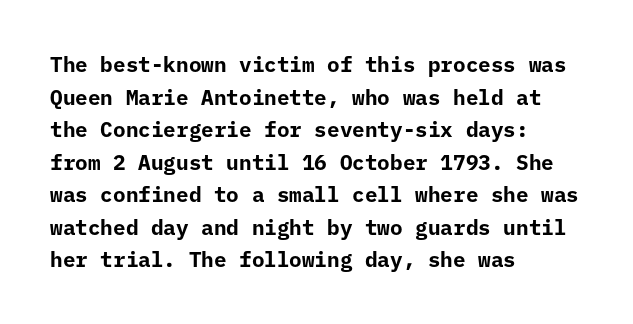
Q: Is the text bold? A: Yes.
Q: Is the text italic (slanted)? A: No, it is upright.
Q: Is the text underlined? A: No.
Q: How is the paragraph aligned? A: Left-aligned.
Q: Is the spacing between letters normal or unusually wide? A: Normal.
Q: Is the spacing between lines tight, normal or loose? A: Normal.
